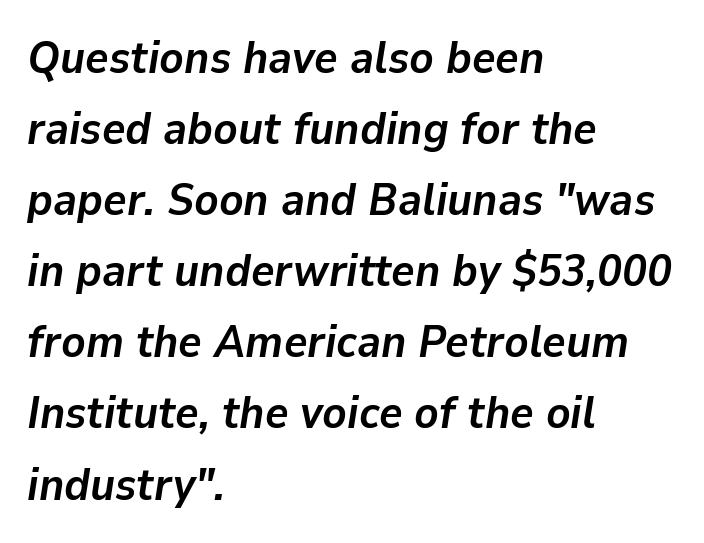
Every row of glyphs begins at an identical x-position on the left. The designer left line spacing at the default. This sample has the flowing, uneven cadence of proportional lettering. The face used here is rendered with its standard letterfit. Any mark beneath the type? The region is blank. The glyphs have the mass of a bold cut.
